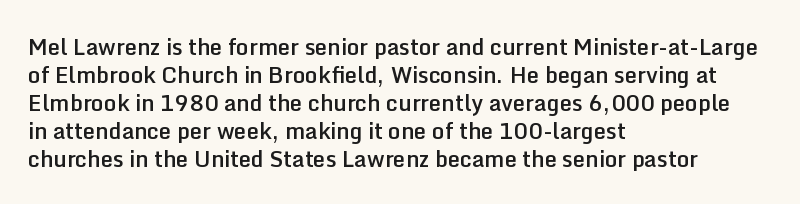
{"italic": "no", "bold": "semi", "underline": "no", "align": "left", "line_spacing": "normal", "line_spacing_ratio": 1.27, "letter_spacing": "normal", "letter_spacing_em": 0.0, "glyph_px": 22}
